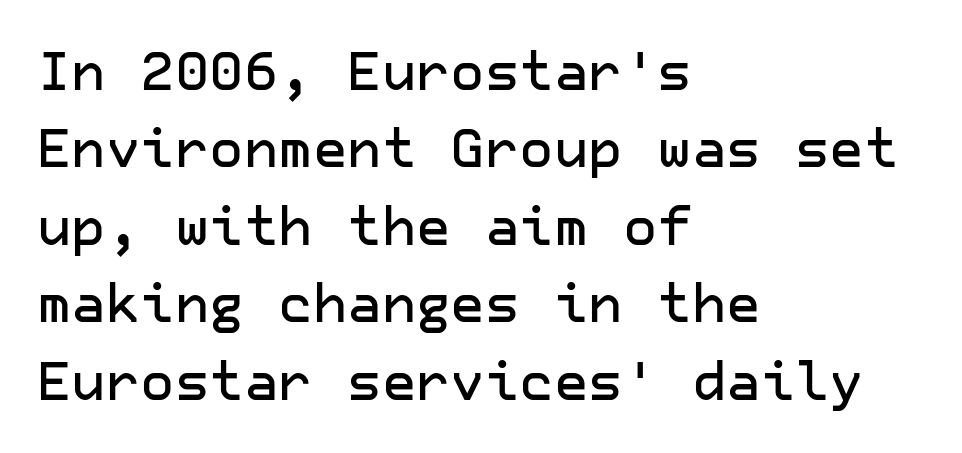
Q: Is the text italic (slanted)? A: No, it is upright.
Q: Is the typeface a serif or a sans-serif typeface? A: Sans-serif.
Q: Is the text underlined? A: No.
Q: How is the paragraph aligned? A: Left-aligned.
Q: Is the spacing between letters normal or unusually wide? A: Normal.
Q: Is the spacing between lines tight, normal or loose? A: Normal.
Q: Width (condensed, normal, or wide)? A: Normal.
Q: Stroke contrast? A: Low.
Q: x-height? A: Medium.
